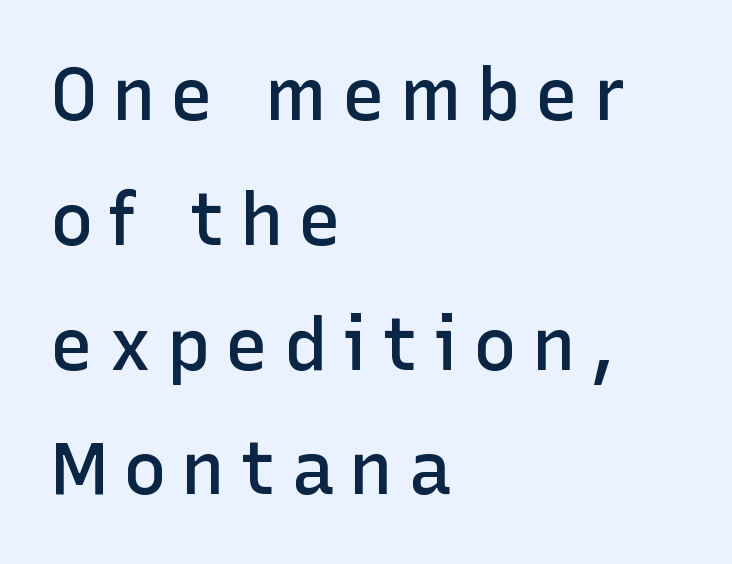
Q: Is the text bold? A: Semi-bold.
Q: Is the text italic (slanted)? A: No, it is upright.
Q: Is the typeface a serif or a sans-serif typeface? A: Sans-serif.
Q: Is the text underlined? A: No.
Q: How is the paragraph aligned? A: Left-aligned.
Q: Is the spacing between letters normal or unusually wide? A: Unusually wide.
Q: Width (condensed, normal, or wide)? A: Normal.
Q: Stroke contrast? A: Low.
Q: x-height? A: Medium.
Q: Monospaced? A: No.
